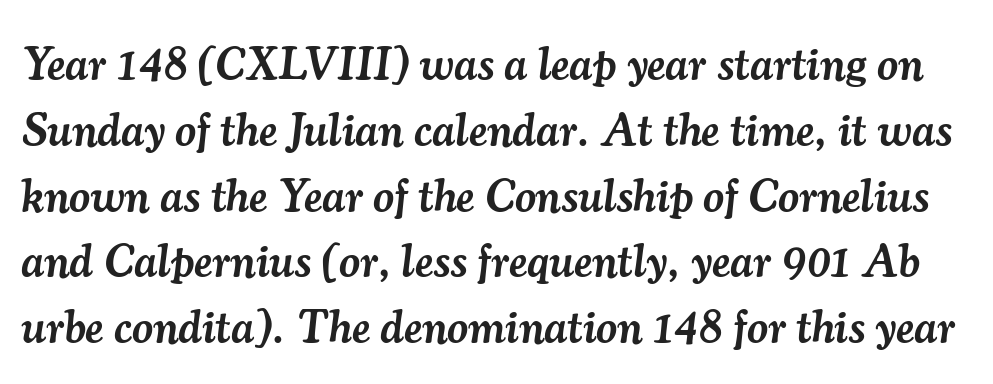
Q: Is the text bold? A: Semi-bold.
Q: Is the text italic (slanted)? A: Yes, it leans right by about 7 degrees.
Q: Is the typeface a serif or a sans-serif typeface? A: Serif.
Q: Is the text underlined? A: No.
Q: Is the spacing between letters normal or unusually wide? A: Normal.
Q: Is the spacing between lines tight, normal or loose? A: Normal.
Q: Width (condensed, normal, or wide)? A: Normal.
Q: Stroke contrast? A: Medium.
Q: x-height? A: Small.
Q: Monospaced? A: No.
